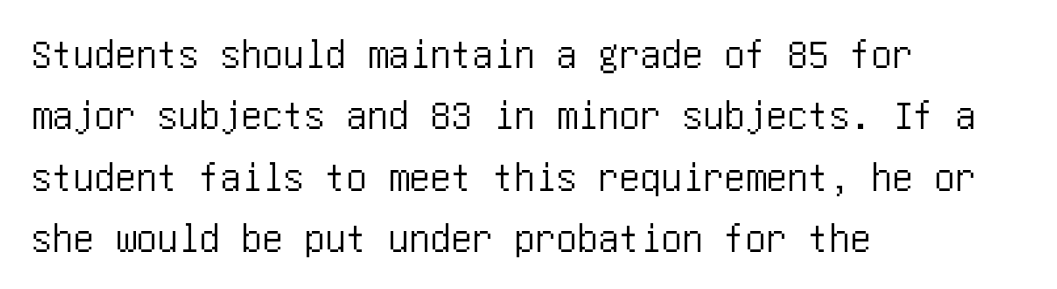
{"serif": "no", "italic": "no", "width": "condensed", "stroke_contrast": "low", "x_height": "large", "underline": "no", "align": "left", "line_spacing": "normal", "line_spacing_ratio": 1.46, "letter_spacing": "normal", "letter_spacing_em": 0.0, "glyph_px": 42}
